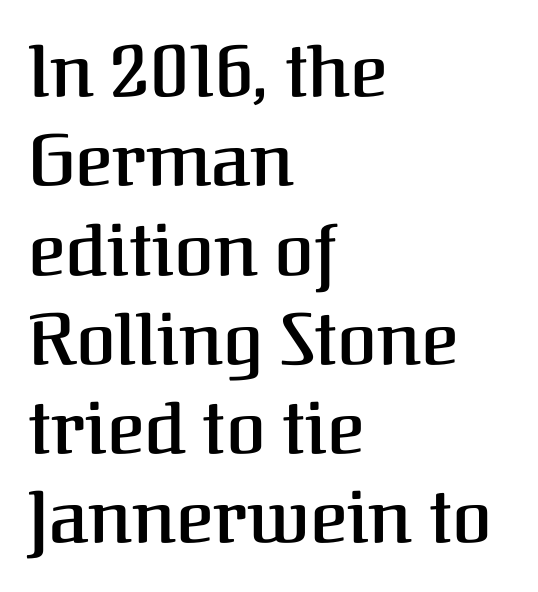
Q: Is the text bold? A: Semi-bold.
Q: Is the text italic (slanted)? A: No, it is upright.
Q: Is the typeface a serif or a sans-serif typeface? A: Serif.
Q: Is the text underlined? A: No.
Q: How is the paragraph aligned? A: Left-aligned.
Q: Is the spacing between letters normal or unusually wide? A: Normal.
Q: Width (condensed, normal, or wide)? A: Normal.
Q: Stroke contrast? A: Medium.
Q: x-height? A: Medium.
Q: Monospaced? A: No.
